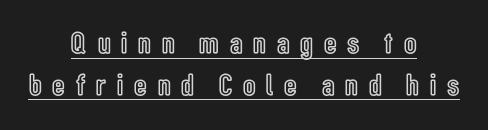
{"italic": "no", "width": "condensed", "x_height": "medium", "monospaced": "no", "underline": "yes", "align": "center", "line_spacing": "normal", "line_spacing_ratio": 1.34, "letter_spacing": "wide", "letter_spacing_em": 0.35, "glyph_px": 31}
